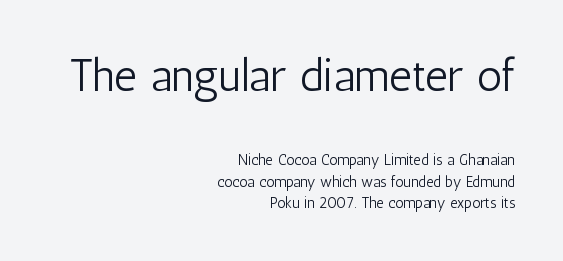
Q: Is the text bold? A: No.
Q: Is the text italic (slanted)? A: No, it is upright.
Q: Is the typeface a serif or a sans-serif typeface? A: Sans-serif.
Q: Is the text underlined? A: No.
Q: How is the paragraph aligned? A: Right-aligned.
Q: Is the spacing between letters normal or unusually wide? A: Normal.
Q: Is the spacing between lines tight, normal or loose? A: Normal.
Q: Which block of text is set in a larger size, the first (top) or the second (bottom)? A: The first (top) one.
Q: Width (condensed, normal, or wide)? A: Condensed.
Q: Stroke contrast? A: Low.
Q: x-height? A: Medium.
Q: Monospaced? A: No.
